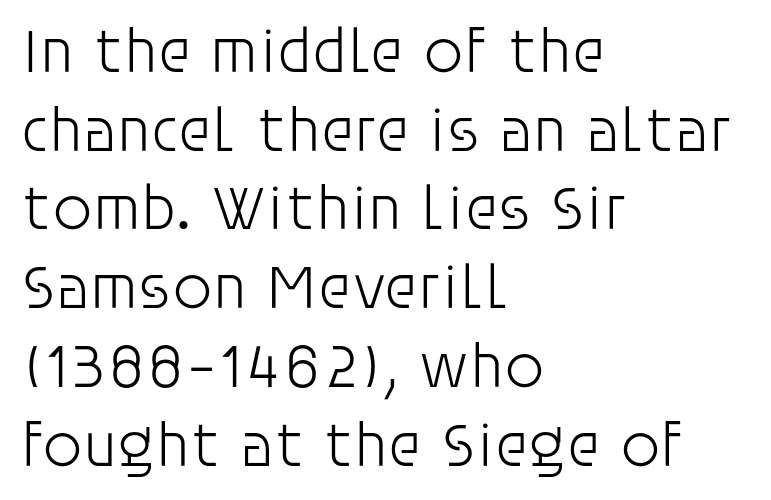
The image shows 63 px light sans-serif type, upright; set left-aligned, normal line spacing (1.25x), normal letter spacing, not underlined; low stroke contrast and a large x-height.
